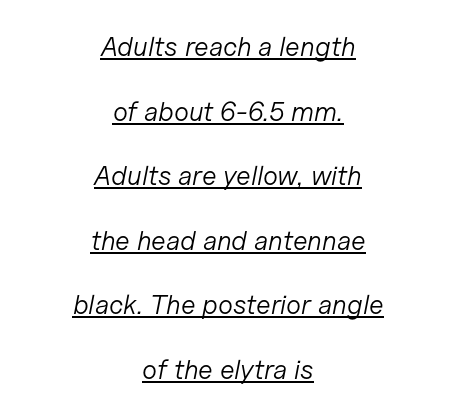
{"italic": "yes", "lean": "right", "slant_degrees": 11, "bold": "no", "underline": "yes", "align": "center", "line_spacing": "loose", "line_spacing_ratio": 2.39, "letter_spacing": "normal", "letter_spacing_em": 0.0, "glyph_px": 27}
